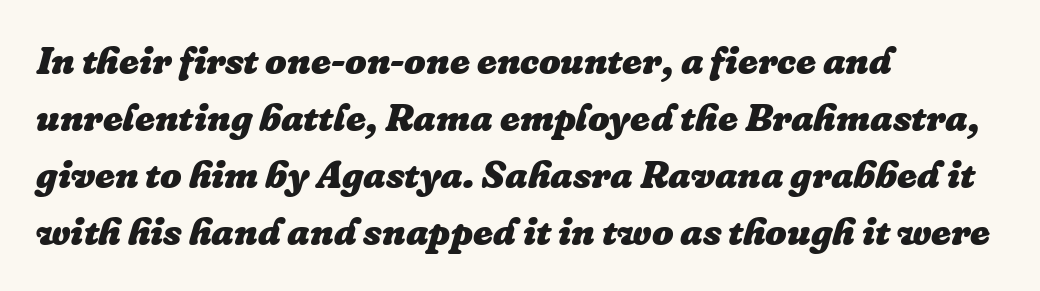
{"italic": "yes", "lean": "right", "slant_degrees": 16, "bold": "yes", "weight": "heavy", "width": "normal", "stroke_contrast": "low", "x_height": "medium", "monospaced": "no", "underline": "no", "align": "left", "line_spacing": "normal", "line_spacing_ratio": 1.5, "letter_spacing": "normal", "letter_spacing_em": 0.0, "glyph_px": 38}
